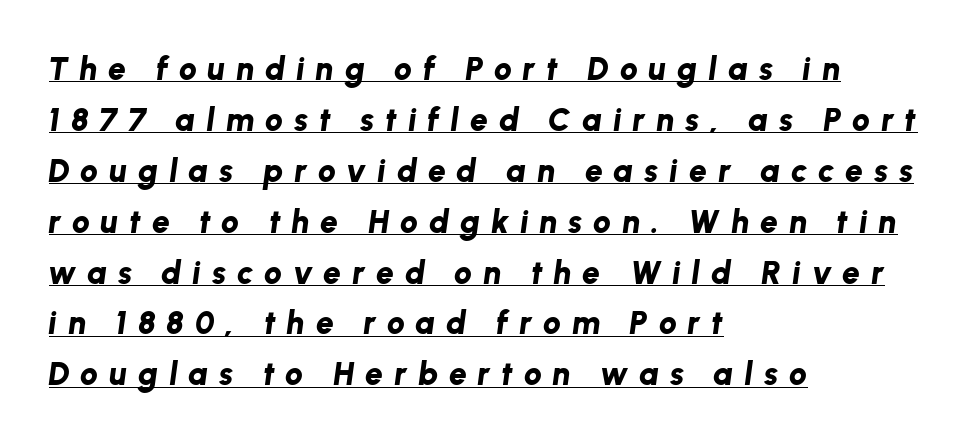
{"italic": "yes", "lean": "right", "slant_degrees": 8, "bold": "yes", "weight": "bold", "width": "normal", "stroke_contrast": "low", "x_height": "medium", "monospaced": "no", "underline": "yes", "align": "left", "line_spacing": "normal", "line_spacing_ratio": 1.59, "letter_spacing": "wide", "letter_spacing_em": 0.34, "glyph_px": 32}
